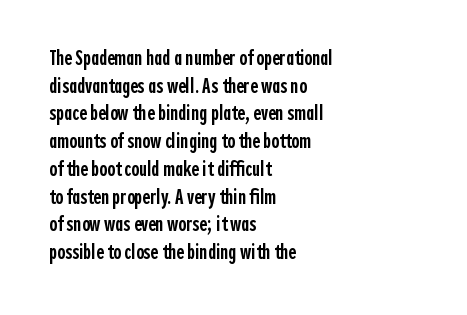
{"italic": "no", "bold": "semi", "underline": "no", "align": "left", "line_spacing": "normal", "line_spacing_ratio": 1.32, "letter_spacing": "normal", "letter_spacing_em": 0.0, "glyph_px": 21}
